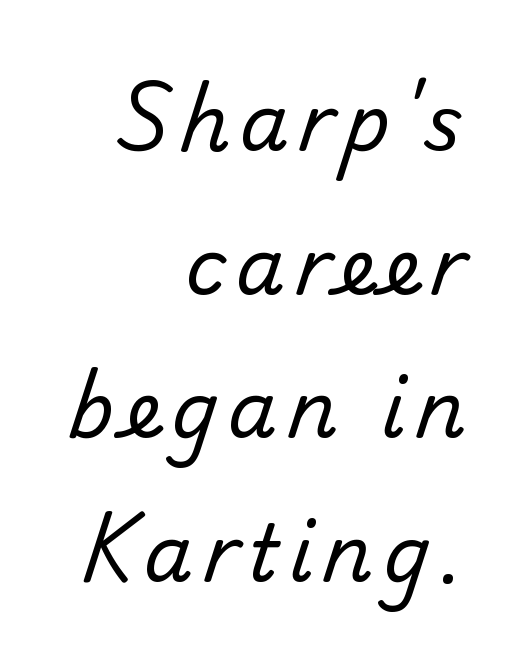
Q: Is the text bold? A: No.
Q: Is the typeface a serif or a sans-serif typeface? A: Sans-serif.
Q: Is the text underlined? A: No.
Q: How is the paragraph aligned? A: Right-aligned.
Q: Width (condensed, normal, or wide)? A: Normal.
Q: Stroke contrast? A: Low.
Q: x-height? A: Small.
Q: Monospaced? A: No.
